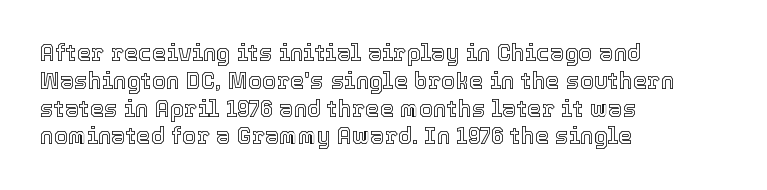
The image shows 23 px text type, upright; set left-aligned, line spacing 1.21x, normal letter spacing, not underlined.
